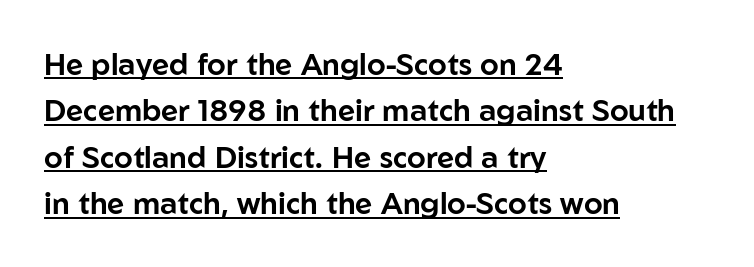
Q: Is the text italic (slanted)? A: No, it is upright.
Q: Is the typeface a serif or a sans-serif typeface? A: Sans-serif.
Q: Is the text underlined? A: Yes.
Q: How is the paragraph aligned? A: Left-aligned.
Q: Is the spacing between letters normal or unusually wide? A: Normal.
Q: Is the spacing between lines tight, normal or loose? A: Normal.
Q: Width (condensed, normal, or wide)? A: Normal.
Q: Stroke contrast? A: Low.
Q: x-height? A: Medium.
Q: Monospaced? A: No.
